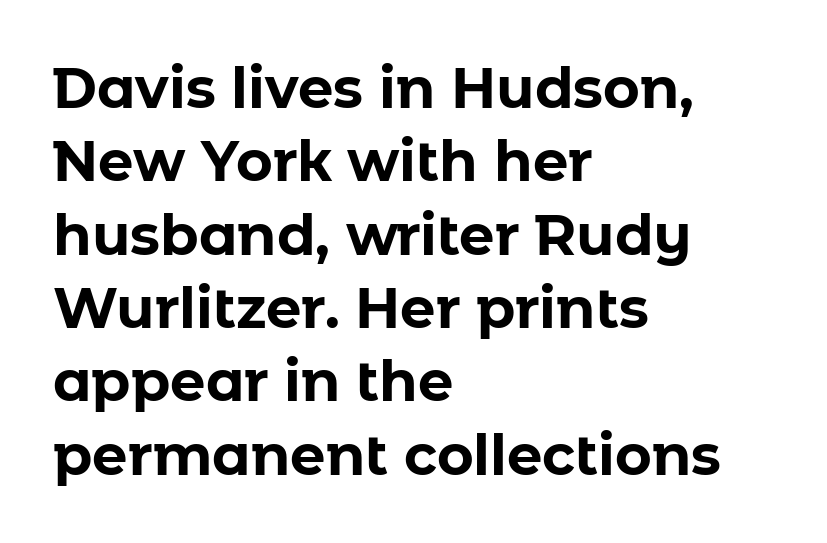
This rendering uses left alignment, leaving the right contour irregular. The font family rendered here belongs to the sans-serif group. The letters advance in unequal steps, a hallmark of proportional type. The rows are spaced the way most documents space them. Anything drawn beneath the words? Only blank space.
